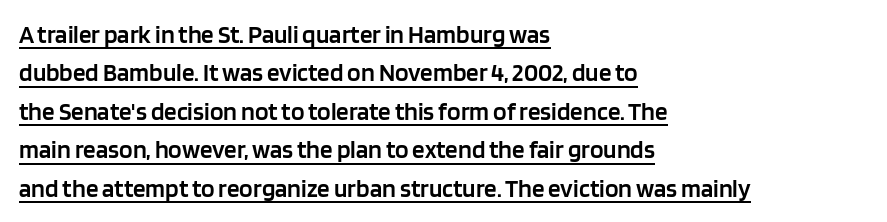
This block has exactly the height ordinary leading produces. Slightly chunky letters — semibold, I'd say, not full bold. Caption: lettering with a line underneath. The rendering anchors every line to the left-hand side. A roman cut, with each character standing at attention.
